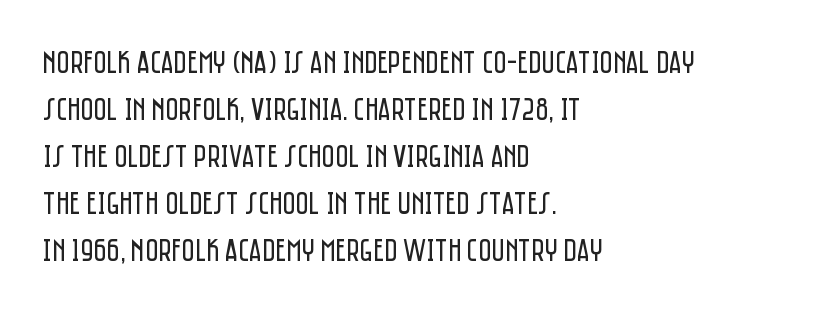
Here the designer chose a conventional face with non-uniform glyph widths. Serif or sans? Sans — the stroke terminals are bare. The lines sit at an ordinary, default distance from one another. Italic: no, the glyphs are upright roman. Letters rest on an invisible, unmarked baseline.
